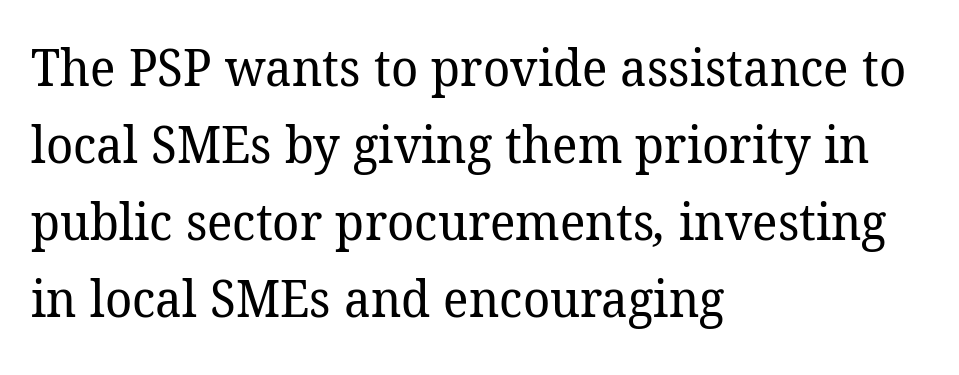
Q: Is the text bold? A: No.
Q: Is the typeface a serif or a sans-serif typeface? A: Serif.
Q: Is the text underlined? A: No.
Q: How is the paragraph aligned? A: Left-aligned.
Q: Is the spacing between letters normal or unusually wide? A: Normal.
Q: Is the spacing between lines tight, normal or loose? A: Normal.
Q: Width (condensed, normal, or wide)? A: Normal.
Q: Stroke contrast? A: Low.
Q: x-height? A: Medium.
Q: Monospaced? A: No.
